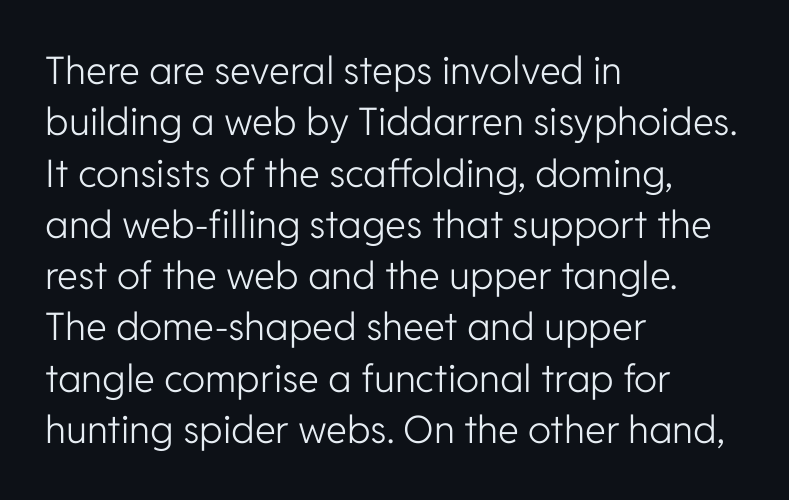
Examine the stroke ends and you'll find no serifs. The typography opts for an upright posture over an oblique one. Stroke mass is kept to a normal reading level or below. Plain, unruled lines of type.
